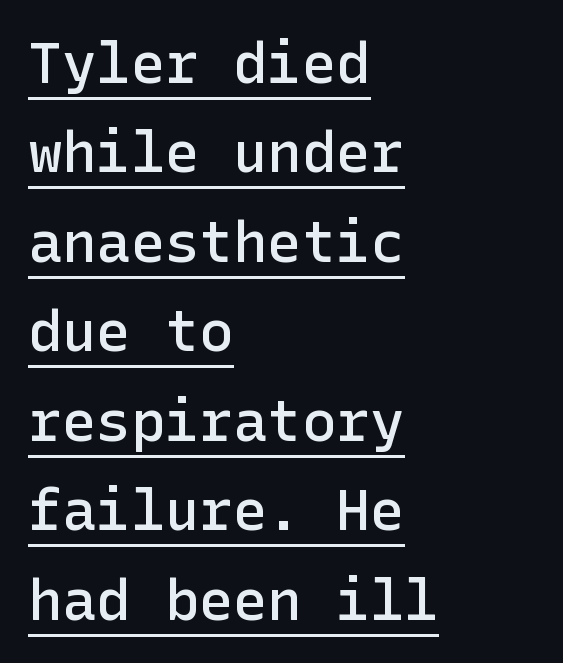
{"serif": "no", "italic": "no", "bold": "semi", "weight": "semibold", "width": "normal", "stroke_contrast": "low", "x_height": "medium", "underline": "yes", "align": "left", "line_spacing": "normal", "line_spacing_ratio": 1.57, "letter_spacing": "normal", "letter_spacing_em": 0.0, "glyph_px": 57}
